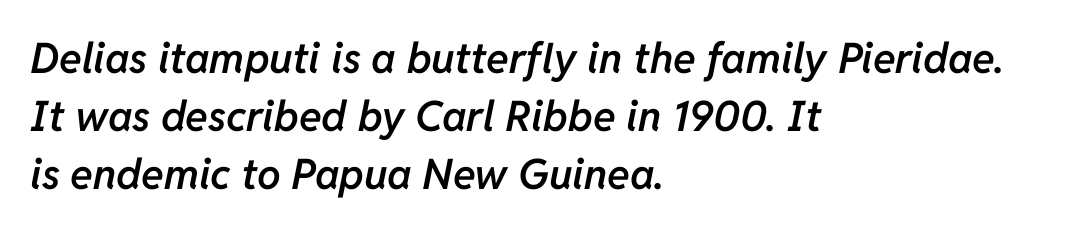
Q: Is the text bold? A: Semi-bold.
Q: Is the text italic (slanted)? A: Yes, it leans right by about 11 degrees.
Q: Is the text underlined? A: No.
Q: How is the paragraph aligned? A: Left-aligned.
Q: Is the spacing between letters normal or unusually wide? A: Normal.
Q: Is the spacing between lines tight, normal or loose? A: Normal.
Q: Width (condensed, normal, or wide)? A: Normal.
Q: Stroke contrast? A: Low.
Q: x-height? A: Medium.
Q: Monospaced? A: No.
